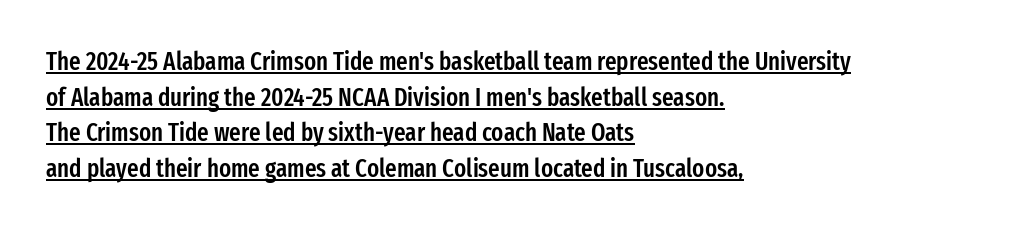
Honestly, the row spacing looks completely unremarkable. Its strokes are somewhat broadened, the hallmark of semibold type. The typesetter chose a ragged-right arrangement here. The rendered words wear a rule along their underside. The passage shown has conventional tracking throughout. Upright lettering throughout.
